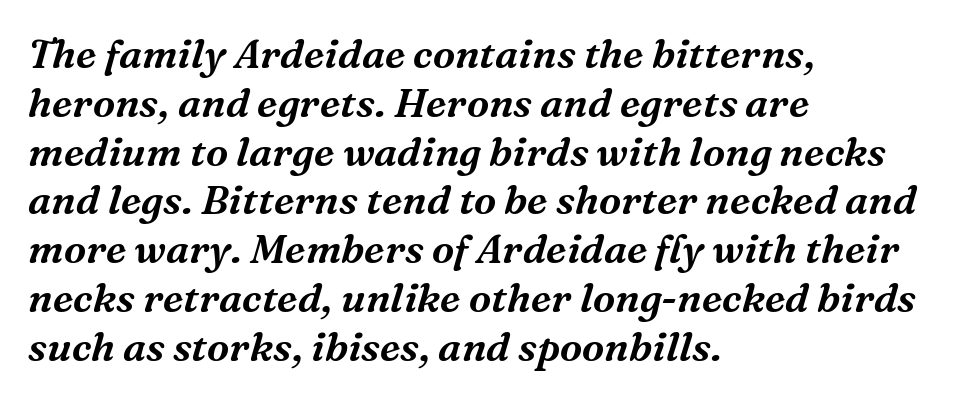
Q: Is the text italic (slanted)? A: Yes, it leans right by about 16 degrees.
Q: Is the typeface a serif or a sans-serif typeface? A: Serif.
Q: Is the text underlined? A: No.
Q: How is the paragraph aligned? A: Left-aligned.
Q: Is the spacing between letters normal or unusually wide? A: Normal.
Q: Width (condensed, normal, or wide)? A: Normal.
Q: Stroke contrast? A: Medium.
Q: x-height? A: Medium.
Q: Monospaced? A: No.
